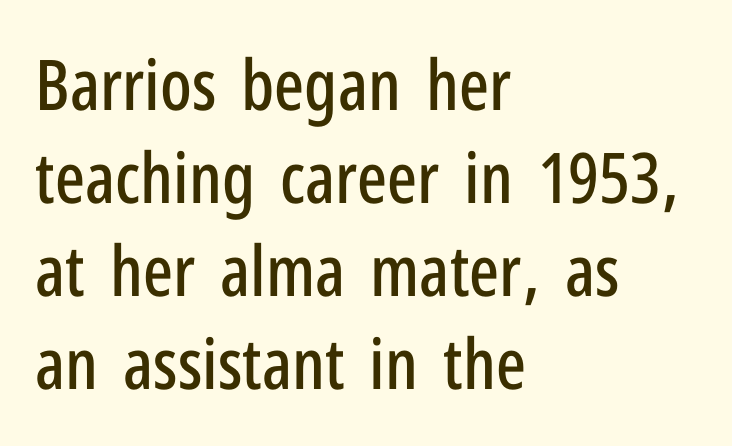
Q: Is the text italic (slanted)? A: No, it is upright.
Q: Is the typeface a serif or a sans-serif typeface? A: Sans-serif.
Q: Is the text underlined? A: No.
Q: How is the paragraph aligned? A: Left-aligned.
Q: Is the spacing between letters normal or unusually wide? A: Normal.
Q: Is the spacing between lines tight, normal or loose? A: Normal.
Q: Width (condensed, normal, or wide)? A: Condensed.
Q: Stroke contrast? A: Low.
Q: x-height? A: Medium.
Q: Monospaced? A: No.
